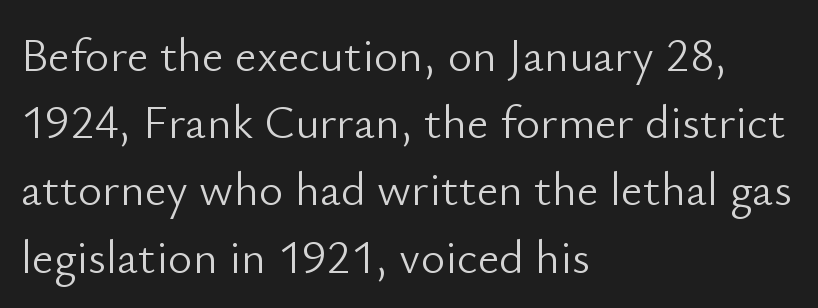
{"serif": "no", "italic": "no", "bold": "no", "weight": "light", "width": "normal", "stroke_contrast": "low", "x_height": "small", "monospaced": "no", "underline": "no", "align": "left", "line_spacing": "normal", "line_spacing_ratio": 1.43, "letter_spacing": "normal", "letter_spacing_em": 0.0, "glyph_px": 47}
